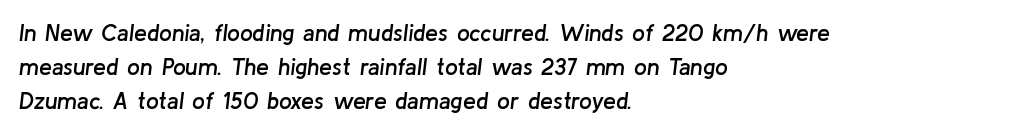
These lines were composed using italics. Unmarked baselines from the first word to the last. The glyphs have the mass of a demibold cut, below bold. If you measured baseline to baseline, you'd find a middling distance. Between one letter and the next there's only the usual sliver of space. Visually the block forms a straight wall on the left and a jagged coastline on the right.
